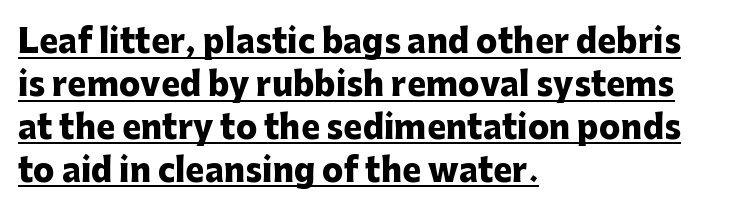
The image shows 32 px heavy sans-serif type, upright; set left-aligned, normal line spacing (1.34x), normal letter spacing, underlined; low stroke contrast and a medium x-height.
